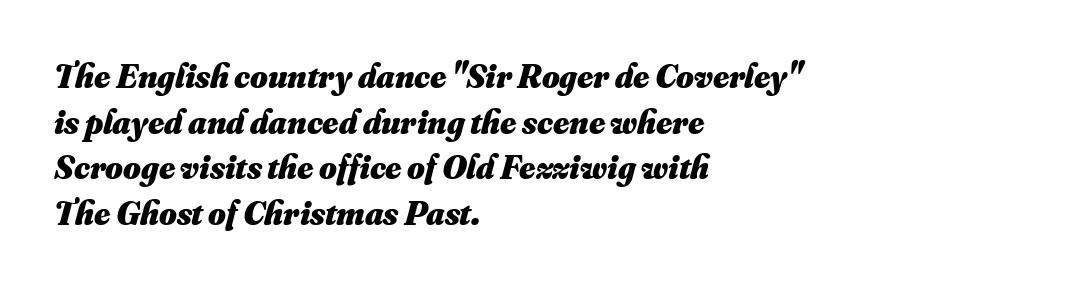
Q: Is the text bold? A: Yes.
Q: Is the text underlined? A: No.
Q: How is the paragraph aligned? A: Left-aligned.
Q: Is the spacing between letters normal or unusually wide? A: Normal.
Q: Is the spacing between lines tight, normal or loose? A: Normal.
Q: Width (condensed, normal, or wide)? A: Normal.
Q: Stroke contrast? A: Medium.
Q: x-height? A: Small.
Q: Monospaced? A: No.
